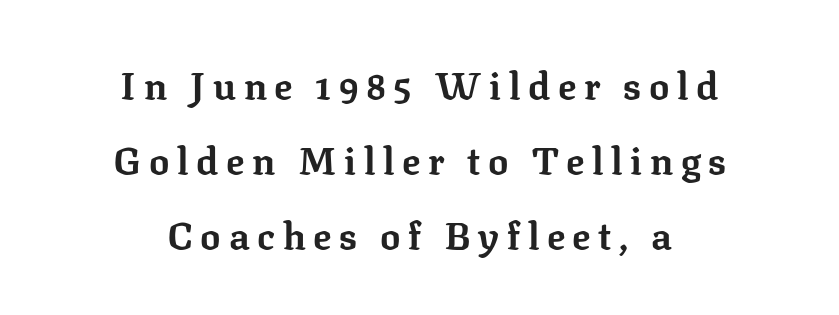
{"serif": "yes", "italic": "no", "bold": "yes", "weight": "bold", "width": "normal", "stroke_contrast": "low", "x_height": "medium", "monospaced": "no", "underline": "no", "align": "center", "line_spacing": "loose", "line_spacing_ratio": 1.98, "letter_spacing": "wide", "letter_spacing_em": 0.2, "glyph_px": 38}
